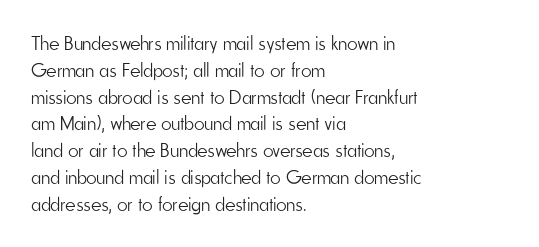
Q: Is the text bold? A: No.
Q: Is the text italic (slanted)? A: No, it is upright.
Q: Is the text underlined? A: No.
Q: How is the paragraph aligned? A: Left-aligned.
Q: Is the spacing between letters normal or unusually wide? A: Normal.
Q: Is the spacing between lines tight, normal or loose? A: Normal.
